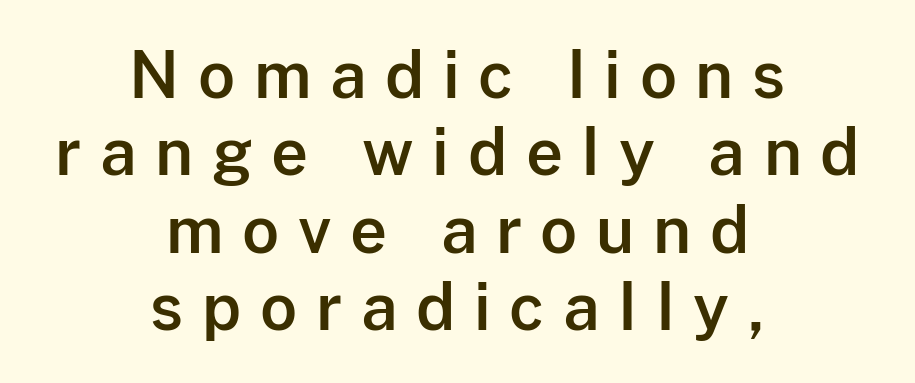
{"serif": "no", "italic": "no", "width": "normal", "stroke_contrast": "low", "x_height": "medium", "monospaced": "no", "underline": "no", "align": "center", "line_spacing_ratio": 1.21, "letter_spacing": "wide", "letter_spacing_em": 0.29, "glyph_px": 64}
